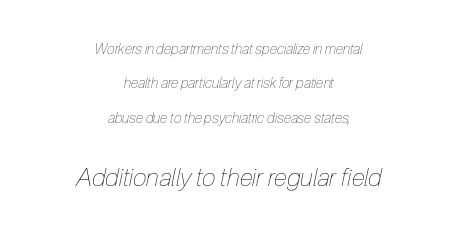
A light-to-regular cut is what we see here. Casual observation: everything's sitting right in the middle. Words appear dense and cohesive because spacing is normal. This rendering features lettering with no underline. A typesetter would mark this as italic.
